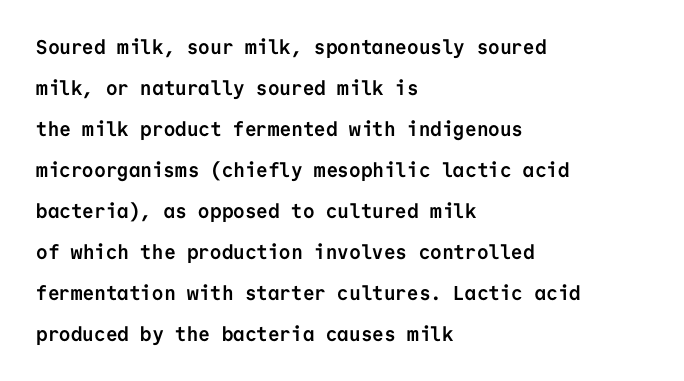
The text block is weighted toward the left margin, trailing off unevenly rightward. The area under the type is left untouched. Heavy, bold letterforms. Italic: no, the glyphs are upright roman. The lines are spread far apart with generous leading. This sample uses plain, unmodified letter spacing.
